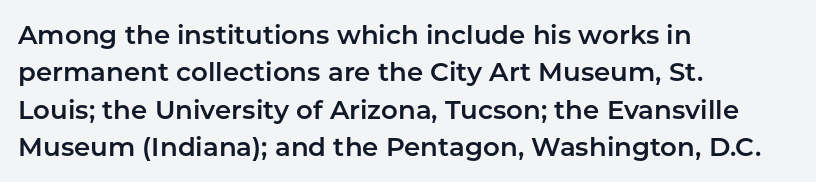
A typesetter would call this zero additional tracking. The string is rendered with underlining switched off. Reading down the block, your eye returns to a fixed left position each line. The lines sit at an ordinary, default distance from one another.
